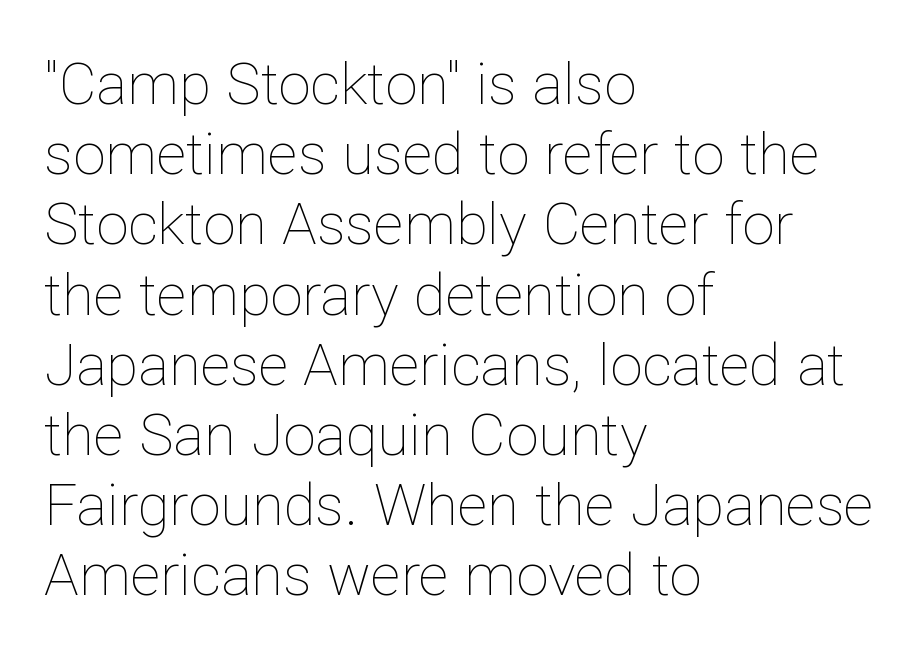
Compared with a typical body face, this is equally light or lighter still. Typeset ragged right — the left edge is the straight one. Quick note: underline off. Ordinary non-slanted type is in use. Inter-character spacing is left at the font's built-in metrics. Note the varied advance widths — an 'i' is clearly narrower than an 'm'.
